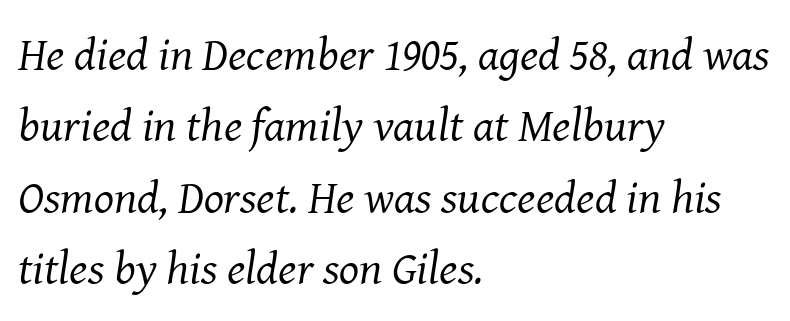
Notice how descenders clear the ascenders below comfortably — that's standard leading. One-word summary of the alignment: left. These lines are composed in type with serifs. You could not count columns in this text — the font is proportionally spaced. Descender tails drop into unmarked territory.
